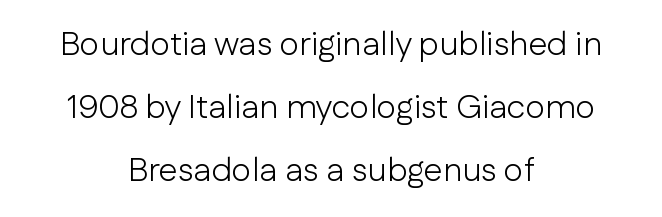
The image shows 34 px light sans-serif type, upright; set centered, line spacing 1.85x, normal letter spacing, not underlined; low stroke contrast and a medium x-height.
